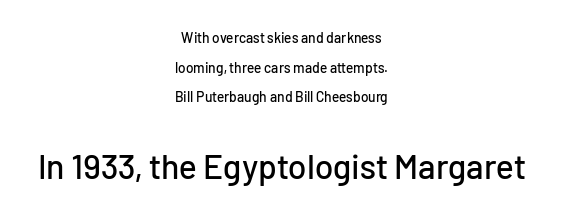
The image shows 34 px sans-serif type, upright; set centered, loose line spacing (2.11x), normal letter spacing, not underlined; the second (bottom) block is 2.43x larger; low stroke contrast and a medium x-height.
